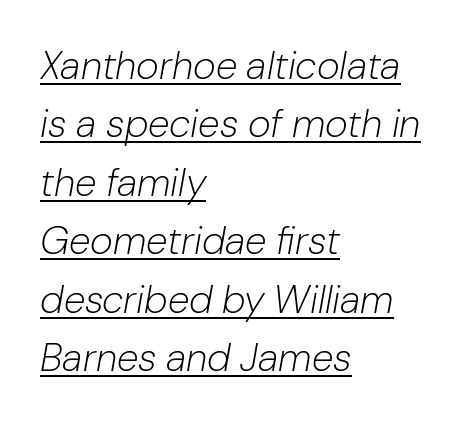
Q: Is the text bold? A: No.
Q: Is the text italic (slanted)? A: Yes, it leans right by about 10 degrees.
Q: Is the text underlined? A: Yes.
Q: How is the paragraph aligned? A: Left-aligned.
Q: Is the spacing between letters normal or unusually wide? A: Normal.
Q: Is the spacing between lines tight, normal or loose? A: Normal.
Q: Width (condensed, normal, or wide)? A: Normal.
Q: Stroke contrast? A: Low.
Q: x-height? A: Medium.
Q: Monospaced? A: No.
